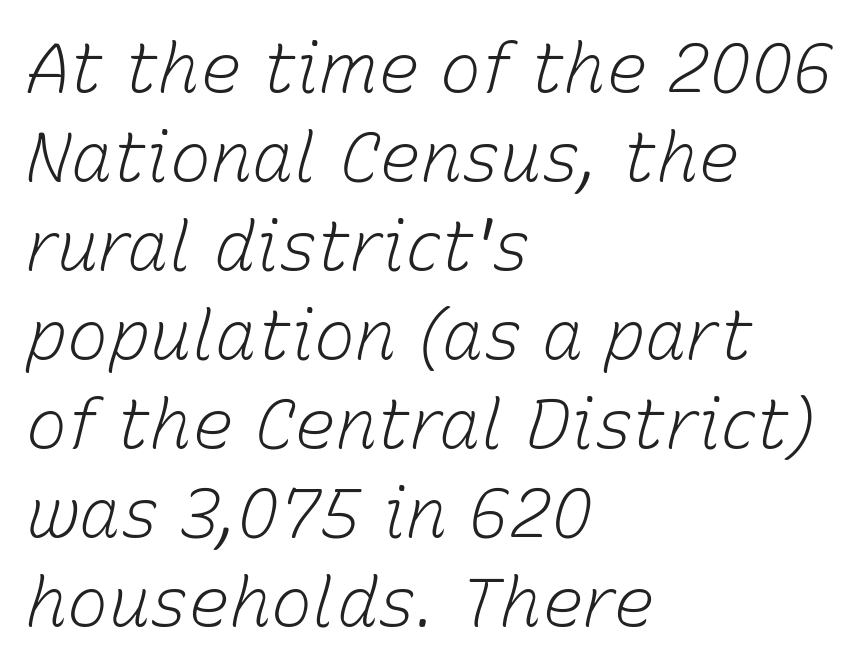
The image shows 69 px light type, italic (leaning right); set left-aligned, normal line spacing (1.29x), normal letter spacing, not underlined; low stroke contrast and a medium x-height.
